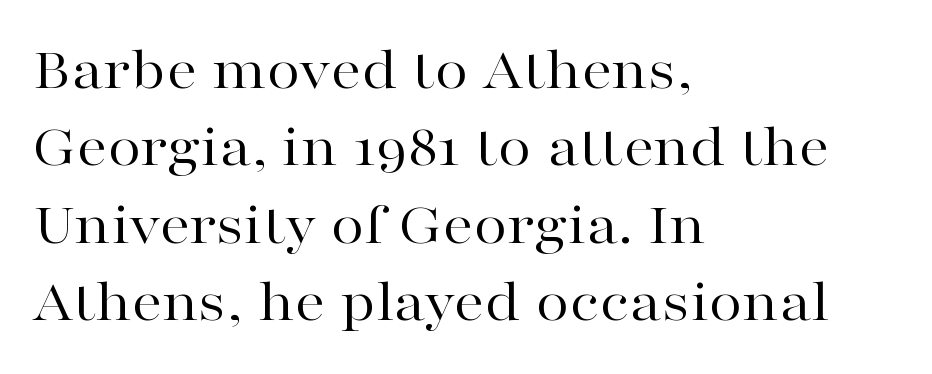
The image shows 61 px regular-weight, wide serif type, upright; set left-aligned, normal line spacing (1.27x), normal letter spacing, not underlined; high stroke contrast and a medium x-height.
